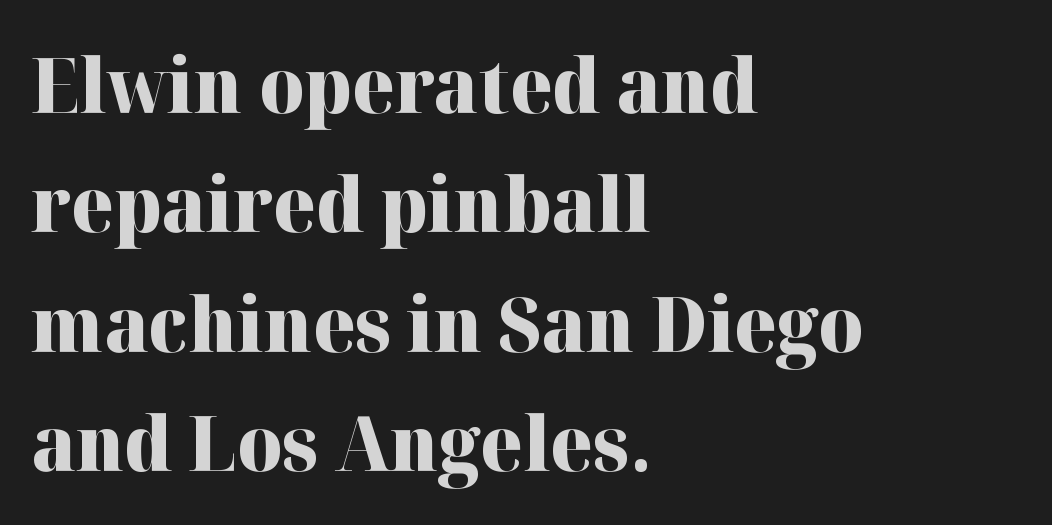
{"serif": "yes", "italic": "no", "bold": "yes", "weight": "heavy", "width": "normal", "stroke_contrast": "high", "x_height": "medium", "monospaced": "no", "underline": "no", "align": "left", "line_spacing": "normal", "line_spacing_ratio": 1.57, "letter_spacing": "normal", "letter_spacing_em": 0.0, "glyph_px": 76}
